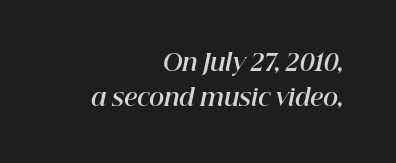
Interline gaps are of average width in this sample. Italic: yes, the glyphs are oblique. A student would call this right alignment; a typographer would say flush right, rag left. The tracking reads as untouched default to a designer's eye. The string is rendered with underlining switched off.
